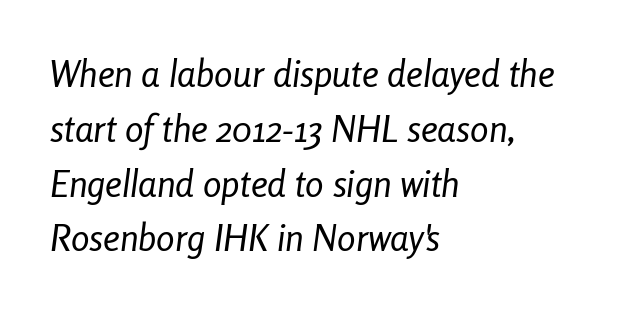
The image shows 37 px regular-weight, condensed type, italic (leaning right); set left-aligned, normal line spacing (1.48x), normal letter spacing, not underlined; low stroke contrast and a medium x-height.
